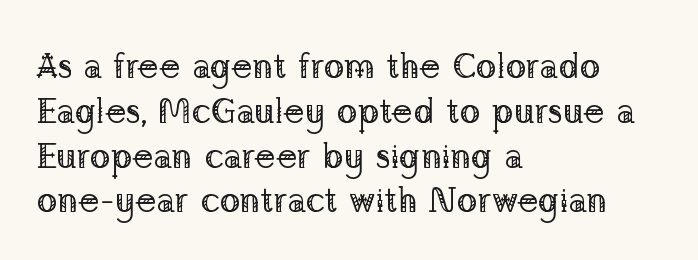
The image shows 35 px regular-weight serif type, upright; set left-aligned, normal line spacing (1.28x), normal letter spacing, not underlined; low stroke contrast and a medium x-height.
